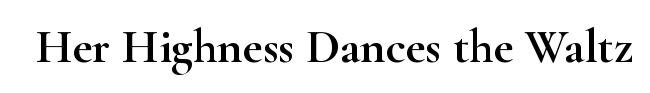
If you drew a line through each stem, it would be perfectly vertical. Here the designer chose a conventional face with non-uniform glyph widths. The typeface chosen for these lines features serifs. Caption: standard tracking, unaltered.
